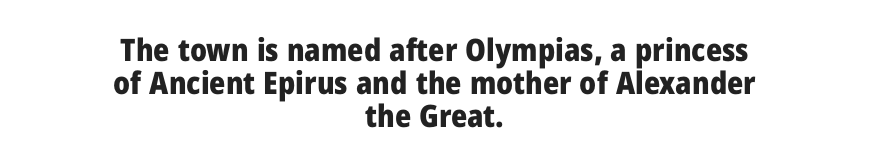
The letters stand upright; this is a roman face. Typeset on center — no edge is straight. Serif or sans? Sans — the stroke terminals are bare. Honestly, there is no underline to notice here at all.
